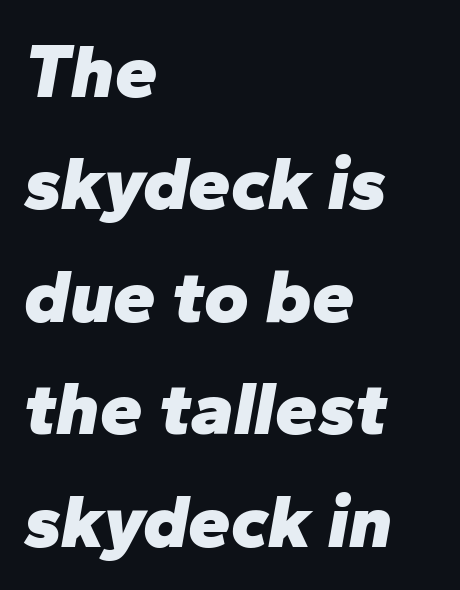
The image shows 76 px heavy type, italic (leaning right); set left-aligned, normal line spacing (1.48x), normal letter spacing, not underlined; low stroke contrast and a medium x-height.
